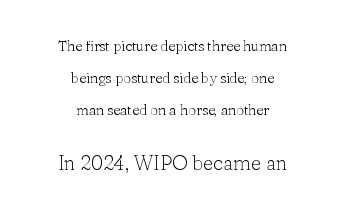
{"italic": "no", "bold": "no", "underline": "no", "align": "center", "line_spacing": "loose", "line_spacing_ratio": 2.3, "letter_spacing": "normal", "letter_spacing_em": 0.0, "larger_block": "second", "size_ratio": 1.43, "glyph_px": 20}
